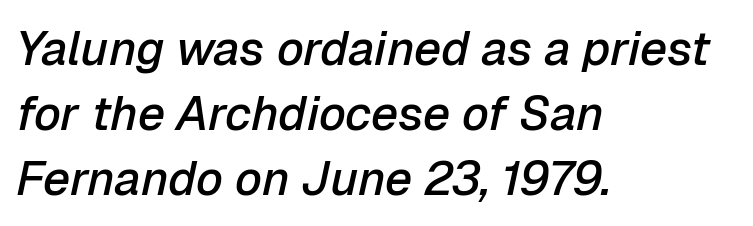
{"italic": "yes", "lean": "right", "slant_degrees": 12, "bold": "semi", "weight": "semibold", "width": "normal", "stroke_contrast": "low", "x_height": "medium", "monospaced": "no", "underline": "no", "align": "left", "line_spacing": "normal", "line_spacing_ratio": 1.35, "letter_spacing": "normal", "letter_spacing_em": 0.0, "glyph_px": 48}
